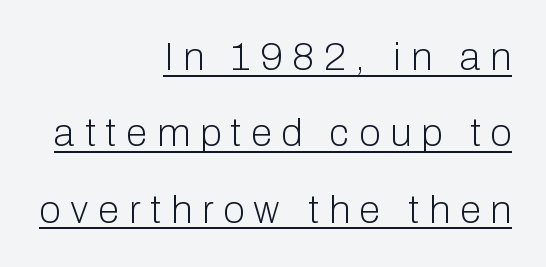
{"serif": "no", "italic": "no", "bold": "no", "weight": "light", "width": "normal", "stroke_contrast": "low", "x_height": "medium", "monospaced": "no", "underline": "yes", "align": "right", "line_spacing": "loose", "line_spacing_ratio": 1.96, "letter_spacing": "wide", "letter_spacing_em": 0.25, "glyph_px": 39}
